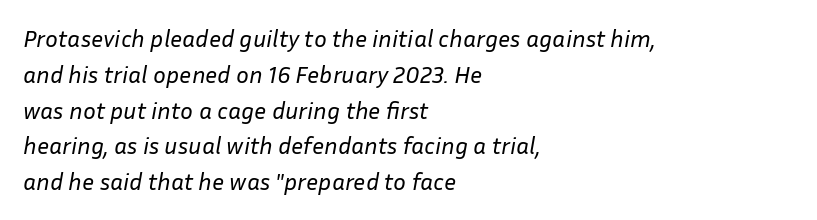
The image shows 24 px text type, italic (leaning right); set left-aligned, normal line spacing (1.49x), normal letter spacing, not underlined.
